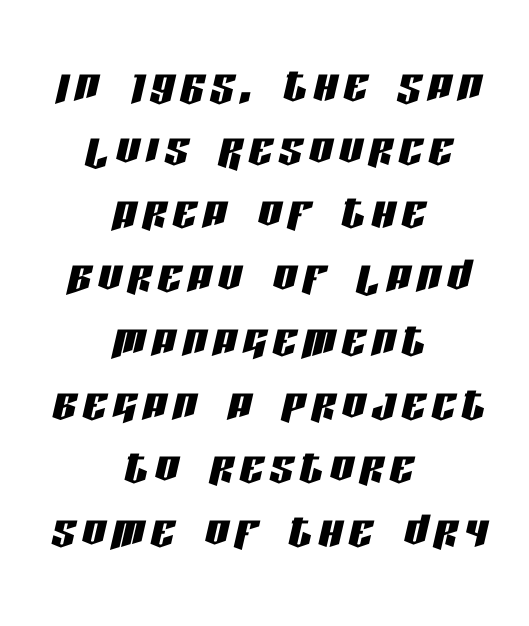
{"italic": "yes", "lean": "right", "slant_degrees": 13, "width": "condensed", "stroke_contrast": "low", "x_height": "large", "monospaced": "no", "underline": "no", "align": "center", "line_spacing": "tight", "line_spacing_ratio": 1.08, "glyph_px": 59}
